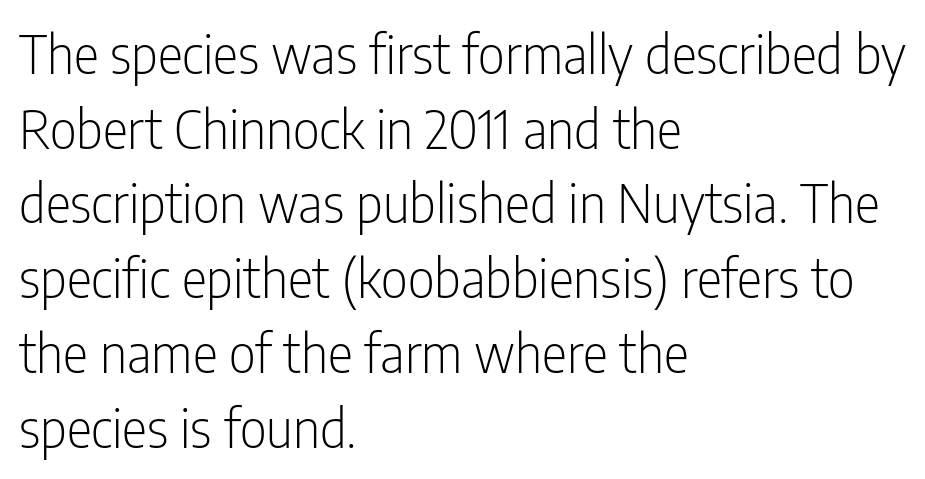
Think of a printed novel: that variable character pitch is what you see here. Regular leading. This sample uses plain, unmodified letter spacing. Nothing heavy about these letters — not bold at all. Reading down the block, your eye returns to a fixed left position each line.
